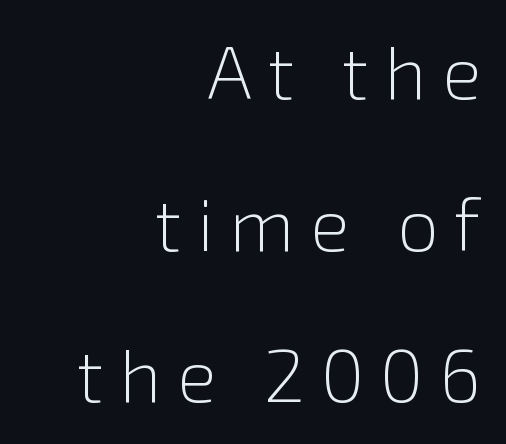
Q: Is the text bold? A: No.
Q: Is the text italic (slanted)? A: No, it is upright.
Q: Is the typeface a serif or a sans-serif typeface? A: Sans-serif.
Q: Is the text underlined? A: No.
Q: How is the paragraph aligned? A: Right-aligned.
Q: Is the spacing between letters normal or unusually wide? A: Unusually wide.
Q: Is the spacing between lines tight, normal or loose? A: Loose.
Q: Width (condensed, normal, or wide)? A: Normal.
Q: x-height? A: Medium.
Q: Monospaced? A: No.
